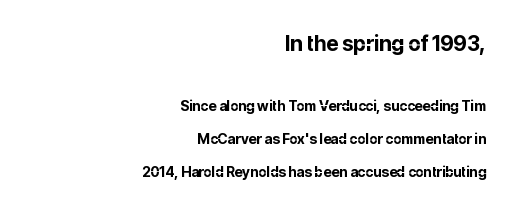
Q: Is the text bold? A: Yes.
Q: Is the text italic (slanted)? A: No, it is upright.
Q: Is the text underlined? A: No.
Q: How is the paragraph aligned? A: Right-aligned.
Q: Is the spacing between letters normal or unusually wide? A: Normal.
Q: Is the spacing between lines tight, normal or loose? A: Loose.
Q: Which block of text is set in a larger size, the first (top) or the second (bottom)? A: The first (top) one.
